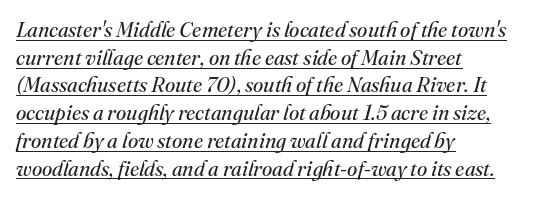
The image shows 21 px text type, italic (leaning right); set left-aligned, normal line spacing (1.32x), normal letter spacing, underlined.
